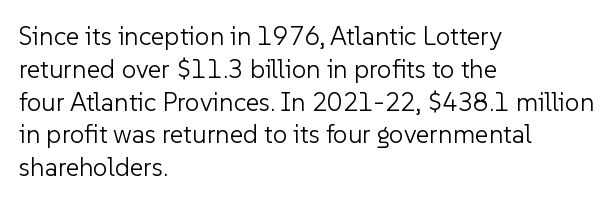
The image shows 26 px text type, upright; set left-aligned, normal line spacing (1.26x), normal letter spacing, not underlined.
